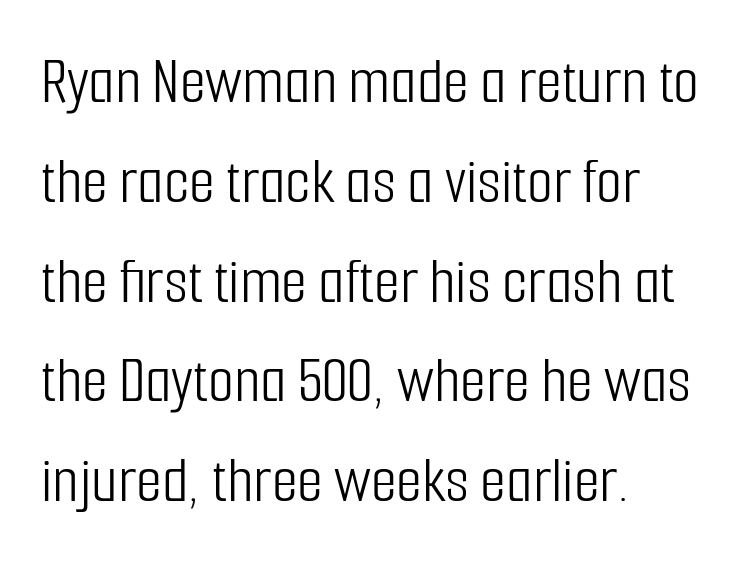
{"serif": "no", "italic": "no", "bold": "no", "weight": "light", "width": "condensed", "stroke_contrast": "low", "x_height": "medium", "monospaced": "no", "underline": "no", "align": "left", "line_spacing": "normal", "line_spacing_ratio": 1.49, "letter_spacing": "normal", "letter_spacing_em": 0.0, "glyph_px": 67}
